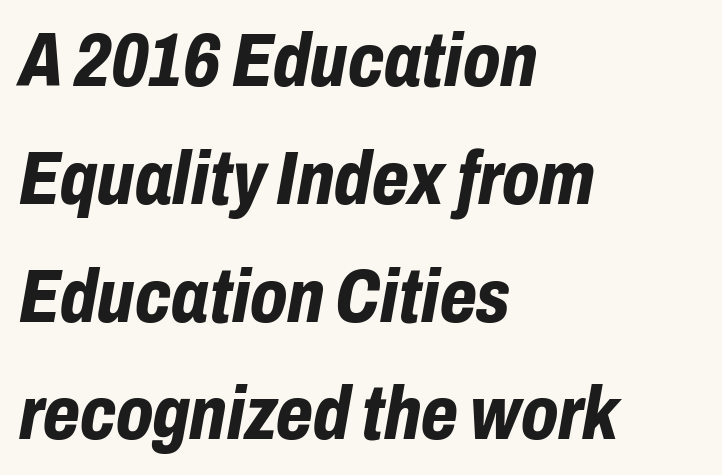
The image shows 76 px bold, condensed type, italic (leaning right); set left-aligned, normal line spacing (1.55x), normal letter spacing, not underlined; low stroke contrast and a medium x-height.
